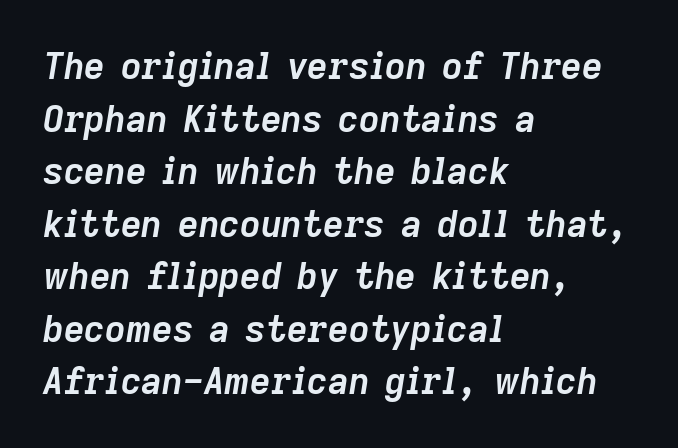
Q: Is the text bold? A: Yes.
Q: Is the text italic (slanted)? A: Yes, it leans right by about 9 degrees.
Q: Is the text underlined? A: No.
Q: How is the paragraph aligned? A: Left-aligned.
Q: Is the spacing between letters normal or unusually wide? A: Normal.
Q: Is the spacing between lines tight, normal or loose? A: Normal.
Q: Width (condensed, normal, or wide)? A: Normal.
Q: Stroke contrast? A: Low.
Q: x-height? A: Medium.
Q: Monospaced? A: No.
